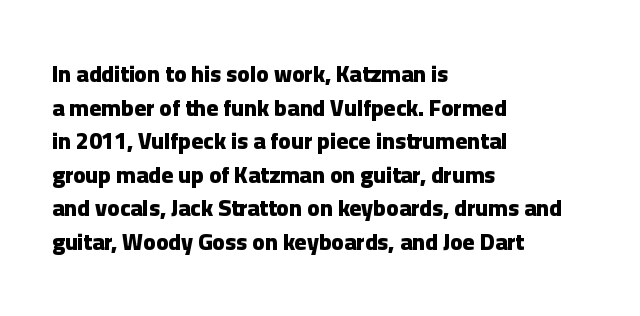
{"italic": "no", "bold": "yes", "underline": "no", "align": "left", "line_spacing": "normal", "line_spacing_ratio": 1.46, "letter_spacing": "normal", "letter_spacing_em": 0.0, "glyph_px": 23}
